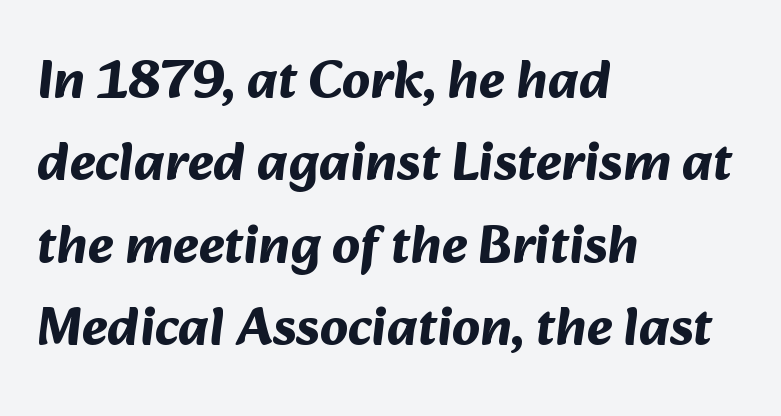
Q: Is the text bold? A: Yes.
Q: Is the typeface a serif or a sans-serif typeface? A: Sans-serif.
Q: Is the text underlined? A: No.
Q: How is the paragraph aligned? A: Left-aligned.
Q: Is the spacing between letters normal or unusually wide? A: Normal.
Q: Is the spacing between lines tight, normal or loose? A: Normal.
Q: Width (condensed, normal, or wide)? A: Normal.
Q: Stroke contrast? A: Medium.
Q: x-height? A: Medium.
Q: Monospaced? A: No.
